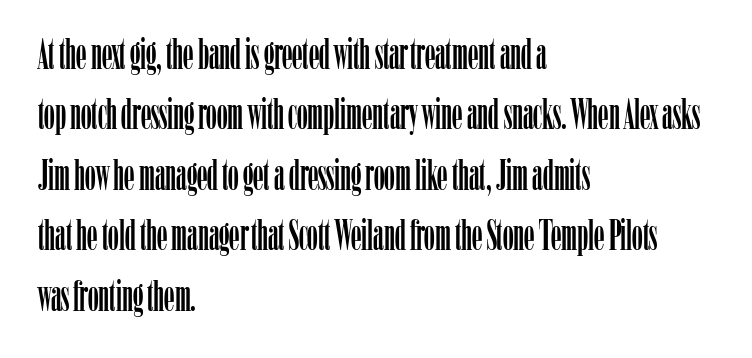
The image shows 42 px condensed serif type, upright; set left-aligned, normal line spacing (1.44x), normal letter spacing, not underlined; low stroke contrast and a medium x-height.
